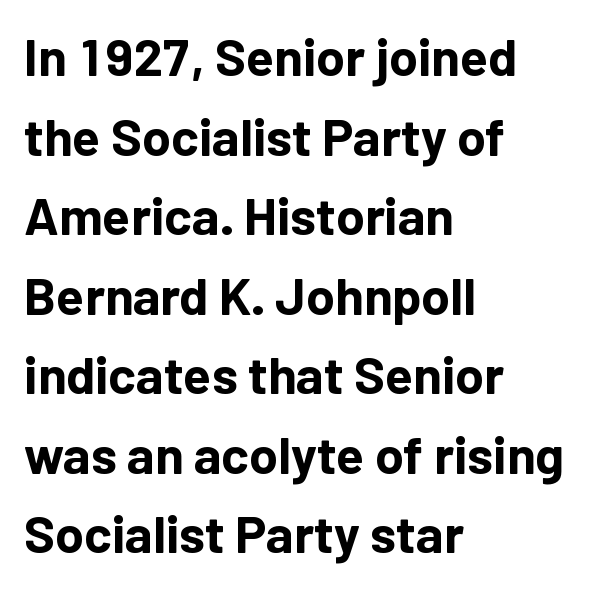
{"serif": "no", "italic": "no", "bold": "yes", "weight": "bold", "width": "normal", "stroke_contrast": "low", "x_height": "medium", "monospaced": "no", "underline": "no", "align": "left", "line_spacing": "normal", "line_spacing_ratio": 1.53, "letter_spacing": "normal", "letter_spacing_em": 0.0, "glyph_px": 52}
